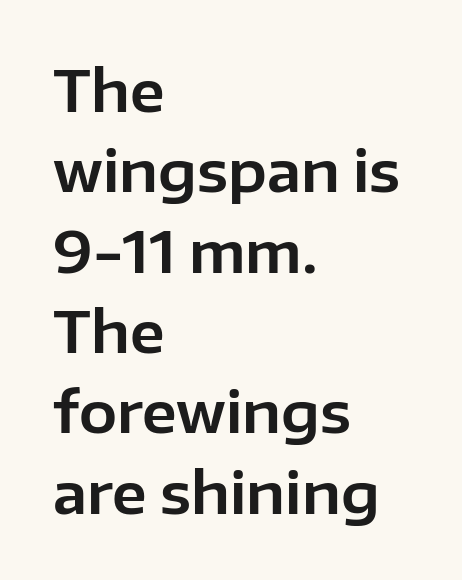
The image shows 57 px sans-serif type, upright; set left-aligned, normal line spacing (1.41x), normal letter spacing, not underlined; low stroke contrast and a medium x-height.
